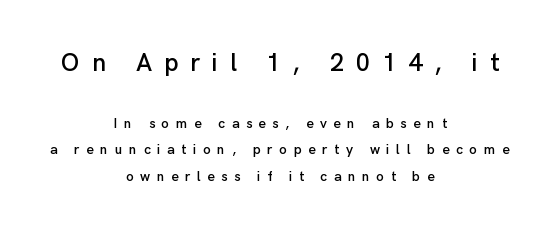
Does the lettering tilt? It doesn't — this is upright. The face used here is rendered with a markedly widened letterfit. Plain, unruled lines of type. These lines stack symmetrically, like a column narrowing and widening about its center. Block one is the big one; block two sits smaller underneath.
